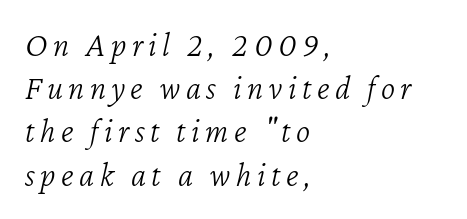
Every row of glyphs begins at an identical x-position on the left. The passage shown is typed in a proportional face where columns would drift. Whoever set this chose a conventional vertical rhythm. Descenders hang freely into open space. Stroke mass is kept to a normal reading level or below. Designer's note — italics engaged.
